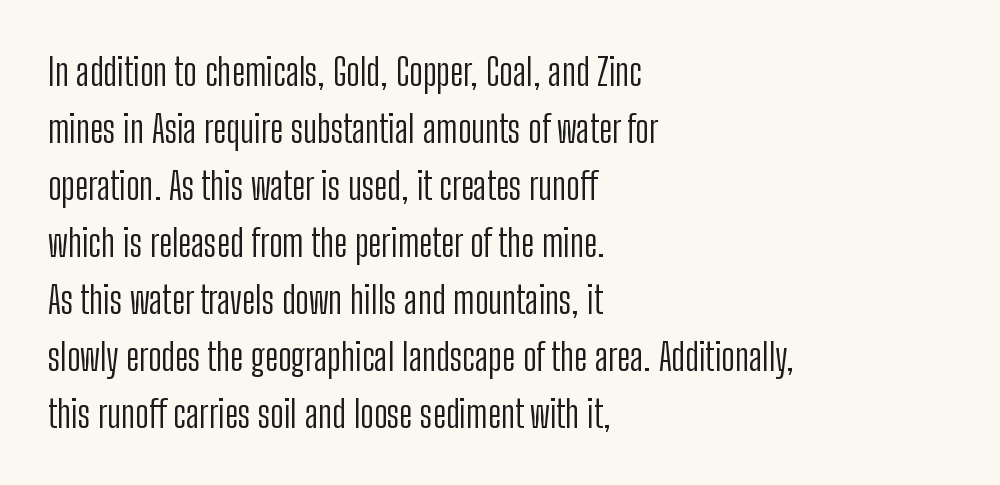
{"serif": "no", "italic": "no", "bold": "no", "weight": "light", "width": "condensed", "stroke_contrast": "low", "x_height": "medium", "monospaced": "no", "underline": "no", "align": "left", "line_spacing": "normal", "line_spacing_ratio": 1.5, "letter_spacing": "normal", "letter_spacing_em": 0.0, "glyph_px": 38}
